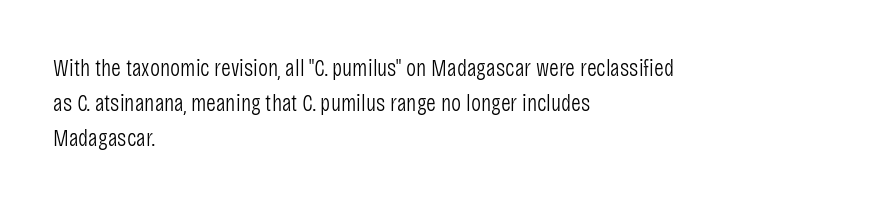
Q: Is the text bold? A: No.
Q: Is the text italic (slanted)? A: No, it is upright.
Q: Is the text underlined? A: No.
Q: How is the paragraph aligned? A: Left-aligned.
Q: Is the spacing between letters normal or unusually wide? A: Normal.
Q: Is the spacing between lines tight, normal or loose? A: Normal.
